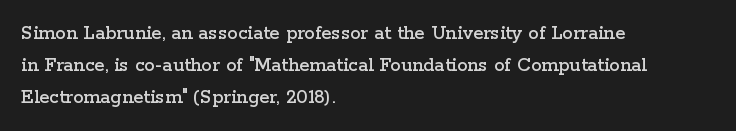
{"italic": "no", "underline": "no", "align": "left", "line_spacing": "normal", "line_spacing_ratio": 1.52, "letter_spacing": "normal", "letter_spacing_em": 0.0, "glyph_px": 21}
